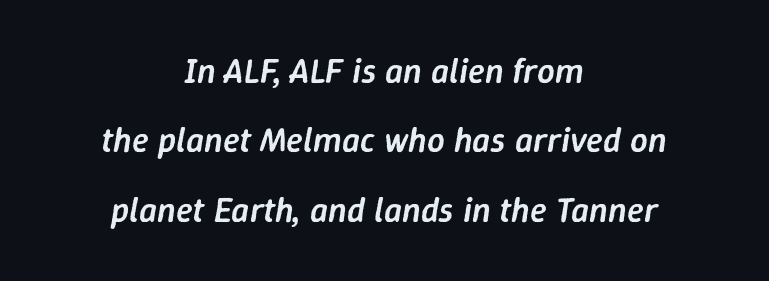
Q: Is the text bold? A: Semi-bold.
Q: Is the text italic (slanted)? A: Yes, it leans right by about 9 degrees.
Q: Is the text underlined? A: No.
Q: How is the paragraph aligned? A: Centered.
Q: Is the spacing between letters normal or unusually wide? A: Normal.
Q: Is the spacing between lines tight, normal or loose? A: Loose.
Q: Width (condensed, normal, or wide)? A: Normal.
Q: Stroke contrast? A: Low.
Q: x-height? A: Medium.
Q: Monospaced? A: No.
